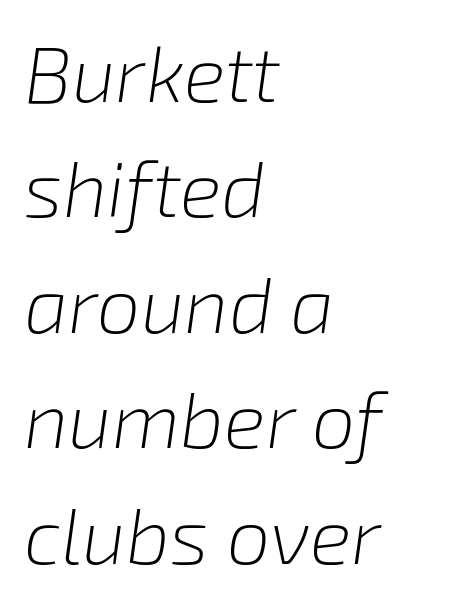
Proportional: the letters do not fall into vertical columns. Short and long lines alike share a common starting point at left. Descender tails drop into unmarked territory. Caption: standard tracking, unaltered. A light-to-regular cut is what we see here.
